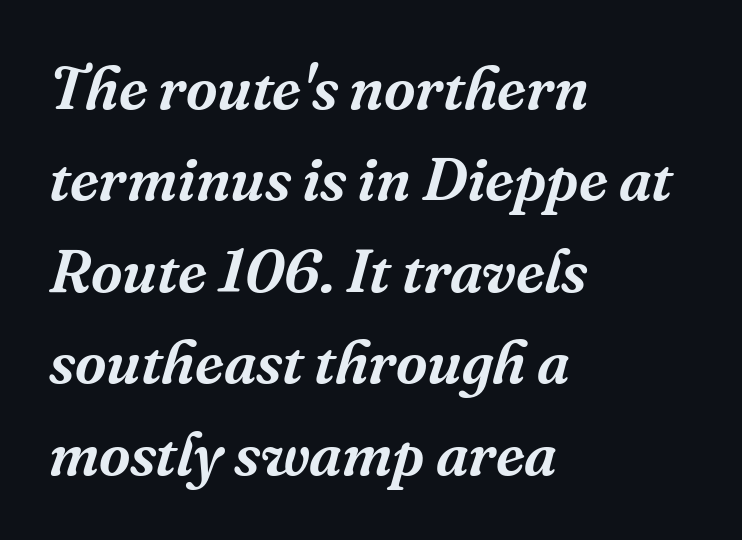
{"serif": "yes", "italic": "yes", "lean": "right", "slant_degrees": 16, "width": "normal", "stroke_contrast": "medium", "x_height": "medium", "monospaced": "no", "underline": "no", "align": "left", "line_spacing": "normal", "line_spacing_ratio": 1.5, "letter_spacing": "normal", "letter_spacing_em": 0.0, "glyph_px": 61}
